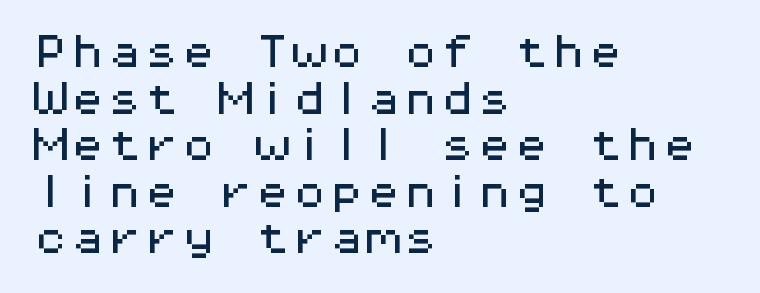
Are there feet on the stems? There aren't — it's a sans. These lines are set flush left with a ragged right edge. Glance below the letters and you will spot only blank space. Is this a fixed-width face? Yes — each glyph sits in an identical cell. Quick note: interline space is typical.
